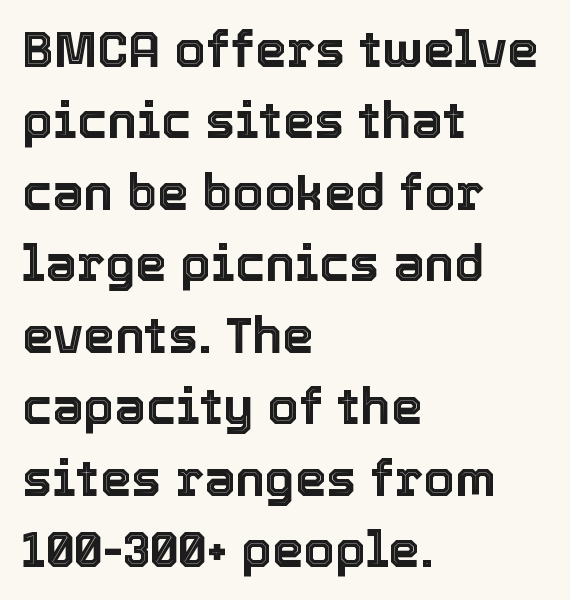
Reading down the column, the eye jumps a familiar distance to each next line. The strip under each line holds only bare page. Spacing verdict: proportional, widths tailored to each character. Horizontally, the lines are justified to the leading edge only.
